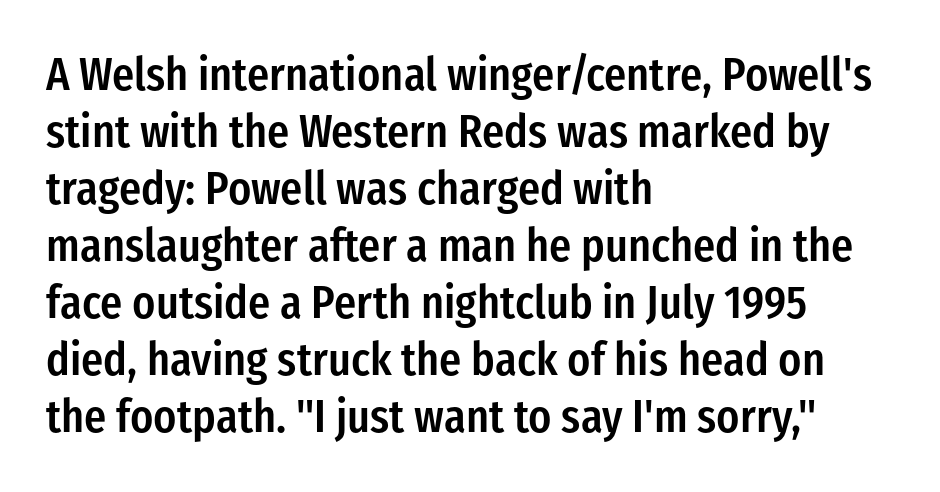
The image shows 46 px semibold, condensed sans-serif type, upright; set left-aligned, line spacing 1.24x, normal letter spacing, not underlined; low stroke contrast and a medium x-height.
